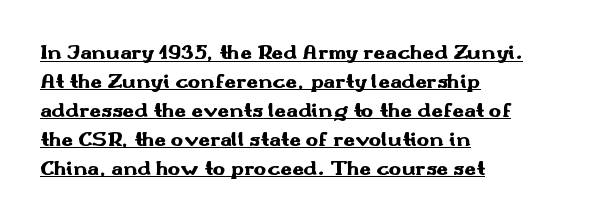
Q: Is the text bold? A: Yes.
Q: Is the text italic (slanted)? A: No, it is upright.
Q: Is the text underlined? A: Yes.
Q: How is the paragraph aligned? A: Left-aligned.
Q: Is the spacing between letters normal or unusually wide? A: Normal.
Q: Is the spacing between lines tight, normal or loose? A: Normal.
